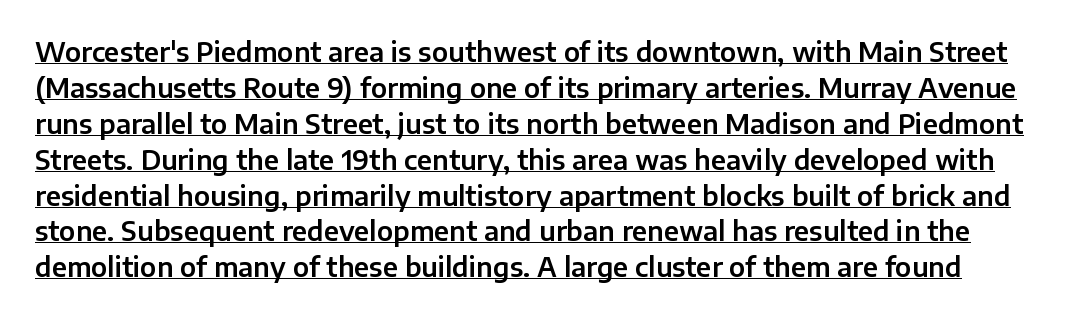
The image shows 26 px text type, upright; set normal line spacing (1.38x), normal letter spacing, underlined.
